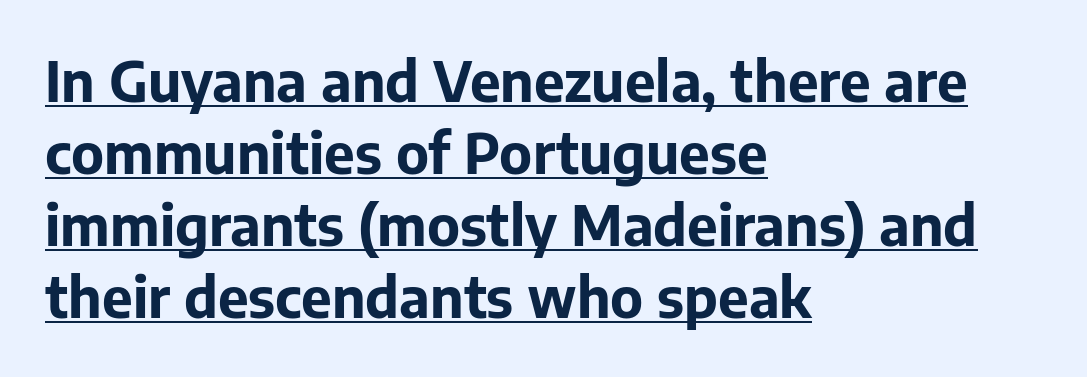
{"serif": "no", "italic": "no", "bold": "yes", "weight": "bold", "width": "normal", "stroke_contrast": "low", "x_height": "medium", "monospaced": "no", "underline": "yes", "align": "left", "line_spacing": "normal", "line_spacing_ratio": 1.31, "letter_spacing": "normal", "letter_spacing_em": 0.0, "glyph_px": 55}
